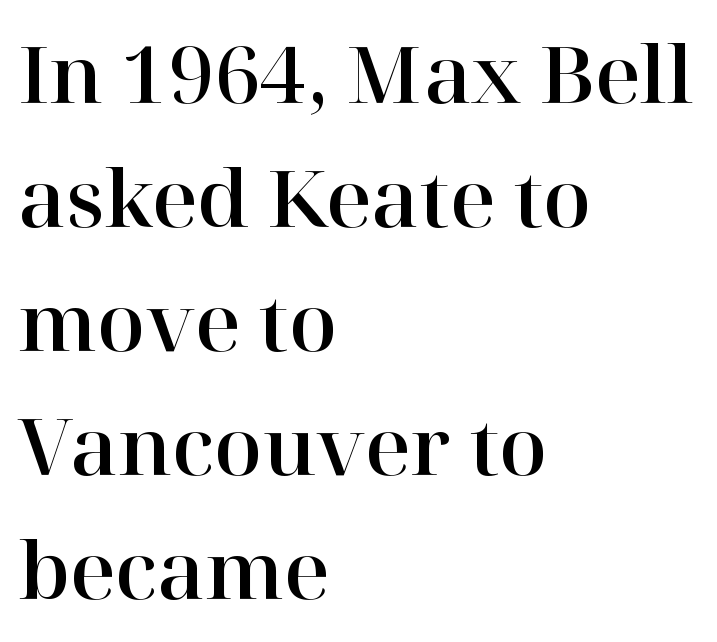
Q: Is the text italic (slanted)? A: No, it is upright.
Q: Is the typeface a serif or a sans-serif typeface? A: Serif.
Q: Is the text underlined? A: No.
Q: How is the paragraph aligned? A: Left-aligned.
Q: Is the spacing between letters normal or unusually wide? A: Normal.
Q: Is the spacing between lines tight, normal or loose? A: Normal.
Q: Width (condensed, normal, or wide)? A: Normal.
Q: Stroke contrast? A: High.
Q: x-height? A: Medium.
Q: Monospaced? A: No.
